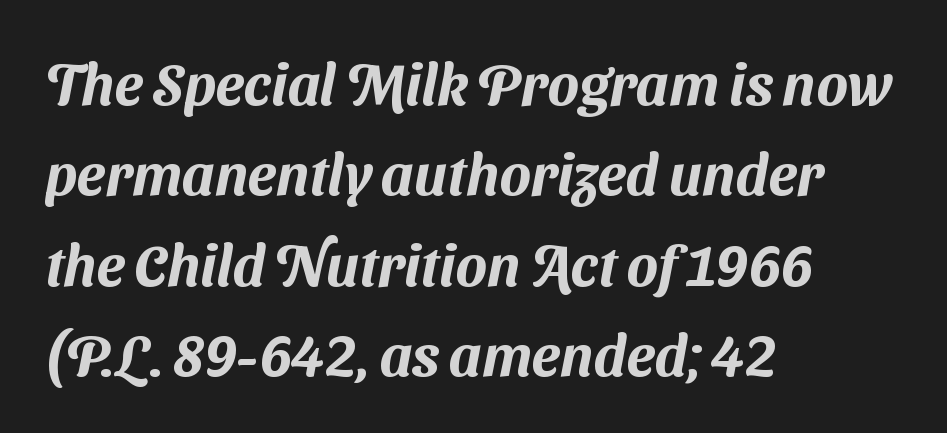
{"serif": "no", "width": "normal", "stroke_contrast": "medium", "x_height": "medium", "monospaced": "no", "underline": "no", "align": "left", "line_spacing": "normal", "line_spacing_ratio": 1.56, "letter_spacing": "normal", "letter_spacing_em": 0.0, "glyph_px": 58}
